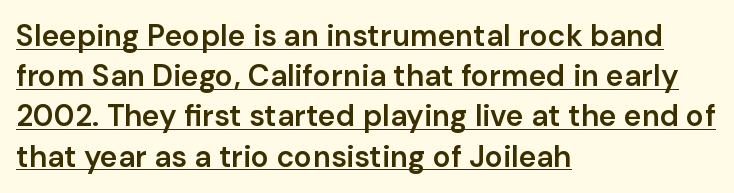
A typesetter would call this proportional, since set widths differ per character. Whoever set this chose a conventional vertical rhythm. Is the block centered? No — it sits flush against the left margin. Note: no serifs on the glyphs. No extra tracking has been applied to these lines. This is underlined copy, the kind a proofreader might mark for attention.
